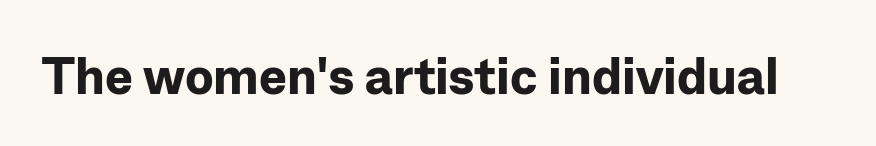
Q: Is the text bold? A: Yes.
Q: Is the text italic (slanted)? A: No, it is upright.
Q: Is the typeface a serif or a sans-serif typeface? A: Sans-serif.
Q: Is the text underlined? A: No.
Q: Is the spacing between letters normal or unusually wide? A: Normal.
Q: Width (condensed, normal, or wide)? A: Normal.
Q: Stroke contrast? A: Low.
Q: x-height? A: Medium.
Q: Monospaced? A: No.
